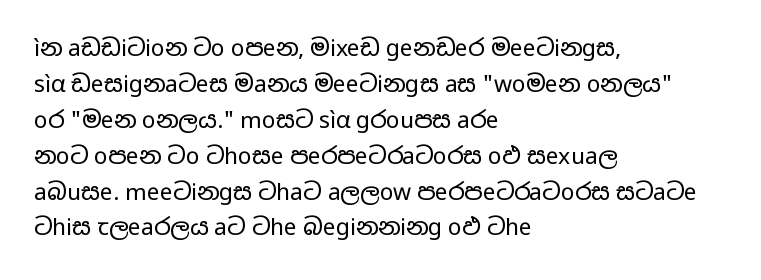
The foot of each line stays bare and open. It's the straight-up-and-down kind of type. The gaps between neighbouring characters are ordinary and unremarkable. A normal amount of white space separates one row of letters from the next. Typeset ragged right — the left edge is the straight one. Is the stroke heavy? The answer is a plain regular-or-lighter.
